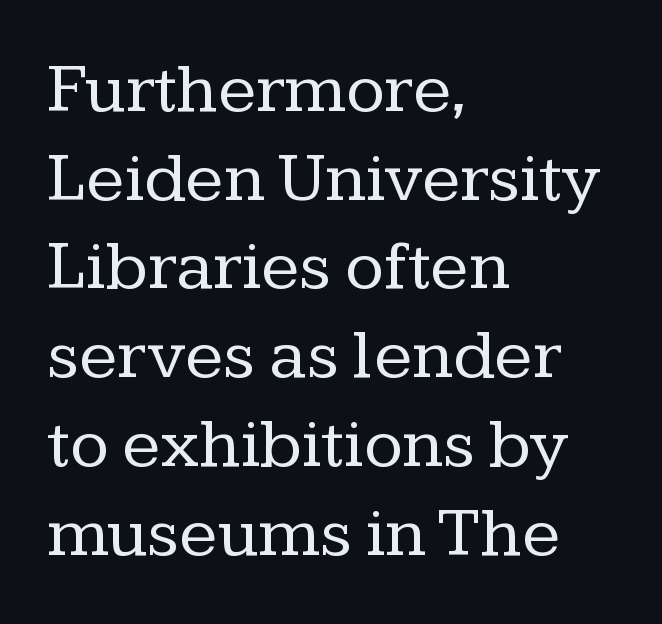
{"serif": "yes", "italic": "no", "bold": "no", "weight": "regular", "width": "normal", "stroke_contrast": "low", "x_height": "medium", "monospaced": "no", "underline": "no", "align": "left", "line_spacing": "normal", "line_spacing_ratio": 1.25, "letter_spacing": "normal", "letter_spacing_em": 0.0, "glyph_px": 71}
